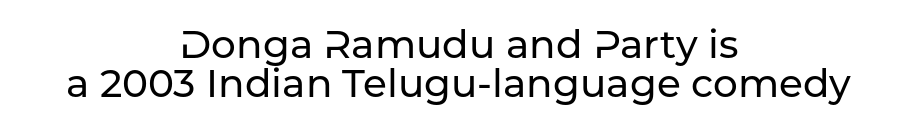
Is there any slant? The stems are plumb. The space directly below the letters is spotless. The passage shown is typeset with a sans-serif family. Line starts and ends both wander, symmetrically. Varying glyph widths throughout — classic text-font behaviour. Compared with typical body copy, the letter spacing here is the same.
